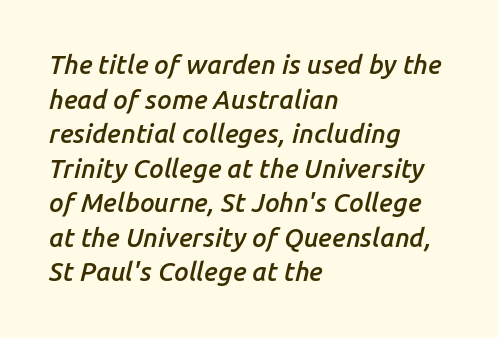
Q: Is the text bold? A: Semi-bold.
Q: Is the text italic (slanted)? A: Yes, it leans right by about 14 degrees.
Q: Is the text underlined? A: No.
Q: How is the paragraph aligned? A: Left-aligned.
Q: Is the spacing between letters normal or unusually wide? A: Normal.
Q: Is the spacing between lines tight, normal or loose? A: Normal.
